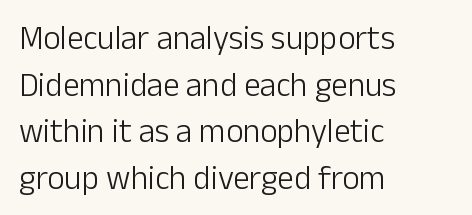
Q: Is the text bold? A: No.
Q: Is the text italic (slanted)? A: No, it is upright.
Q: Is the typeface a serif or a sans-serif typeface? A: Sans-serif.
Q: Is the text underlined? A: No.
Q: How is the paragraph aligned? A: Left-aligned.
Q: Is the spacing between letters normal or unusually wide? A: Normal.
Q: Is the spacing between lines tight, normal or loose? A: Normal.
Q: Width (condensed, normal, or wide)? A: Normal.
Q: Stroke contrast? A: Low.
Q: x-height? A: Medium.
Q: Monospaced? A: No.
